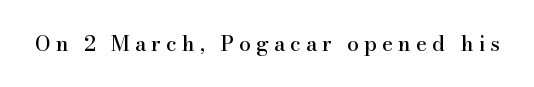
Any mark beneath the type? The region is blank. The specimen reads as upright at a glance. The tracking jumps out immediately: characters are airy and widely separated.
